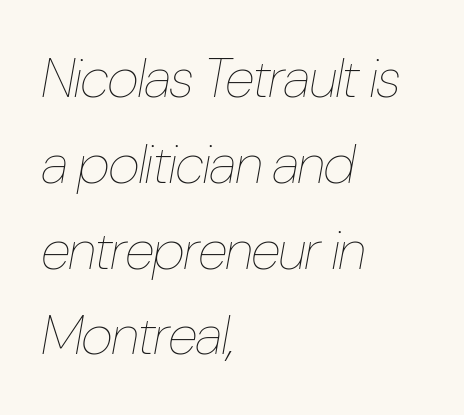
{"italic": "yes", "lean": "right", "slant_degrees": 10, "bold": "no", "weight": "thin", "width": "condensed", "stroke_contrast": "low", "x_height": "medium", "monospaced": "no", "underline": "no", "align": "left", "line_spacing": "normal", "line_spacing_ratio": 1.56, "letter_spacing": "normal", "letter_spacing_em": 0.0, "glyph_px": 55}
